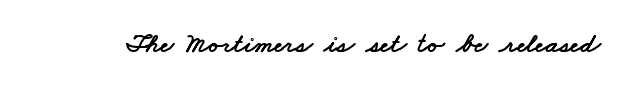
Nothing sits at the stroke ends, so this counts as sans-serif. The rendering uses natural spacing where letterforms have individual widths. What stands out about the letter spacing? Nothing — it is the standard amount. Lines of text with bare space underneath.
